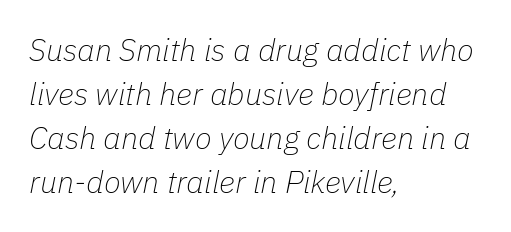
{"italic": "yes", "lean": "right", "slant_degrees": 11, "bold": "no", "weight": "thin", "width": "normal", "stroke_contrast": "low", "x_height": "medium", "monospaced": "no", "underline": "no", "align": "left", "line_spacing": "normal", "line_spacing_ratio": 1.42, "letter_spacing": "normal", "letter_spacing_em": 0.0, "glyph_px": 31}
